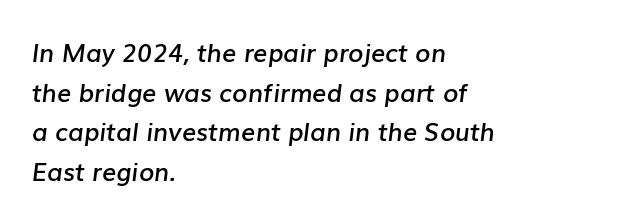
Q: Is the text bold? A: Semi-bold.
Q: Is the text italic (slanted)? A: Yes, it leans right by about 7 degrees.
Q: Is the text underlined? A: No.
Q: How is the paragraph aligned? A: Left-aligned.
Q: Is the spacing between letters normal or unusually wide? A: Normal.
Q: Is the spacing between lines tight, normal or loose? A: Normal.
